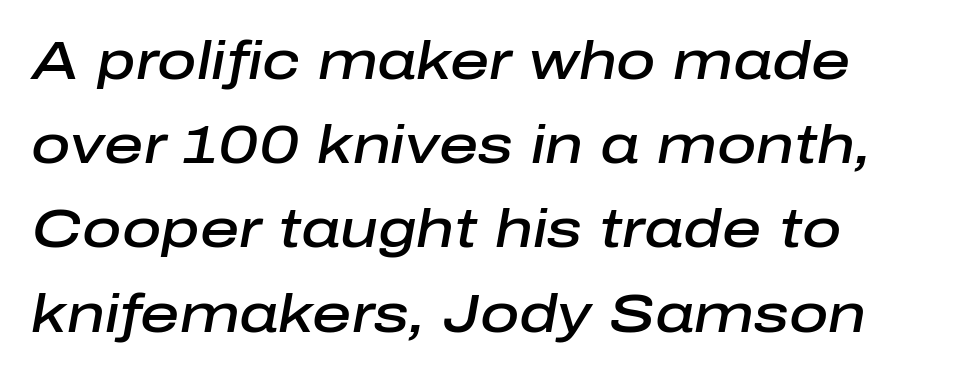
The image shows 54 px semibold type, italic (leaning right); set normal line spacing (1.56x), normal letter spacing, not underlined; low stroke contrast and a medium x-height.
